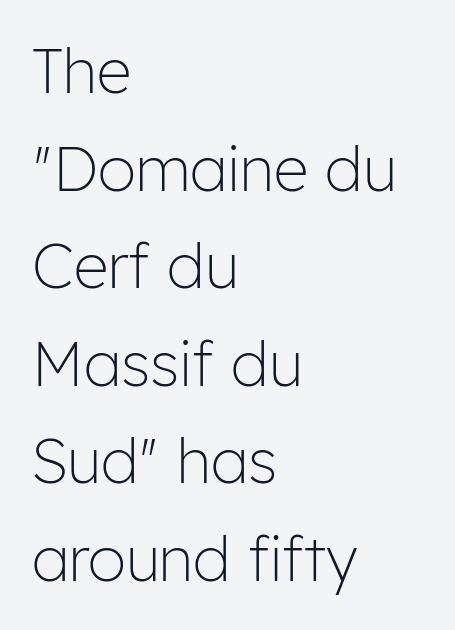
The image shows 61 px light sans-serif type, upright; set left-aligned, normal line spacing (1.6x), normal letter spacing, not underlined; low stroke contrast and a medium x-height.
